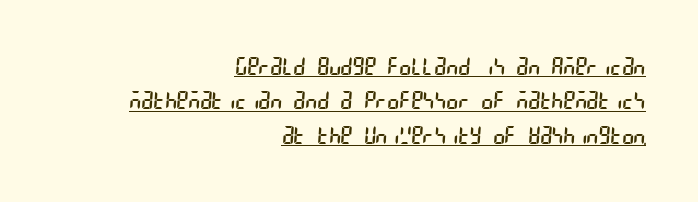
Does the copy run flush right? Yes — the right margin is perfectly even. Nobody touched the tracking dial on this one. Normally led — the rows are evenly, conventionally spaced. The specimen includes a rule beneath the text block's lines. The face looks like a standard text weight, possibly lighter.
